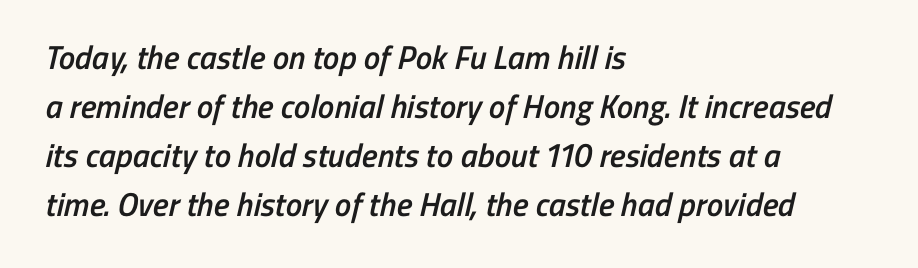
The image shows 33 px semibold, condensed sans-serif type; set left-aligned, normal line spacing (1.48x), normal letter spacing, not underlined; low stroke contrast and a medium x-height.
